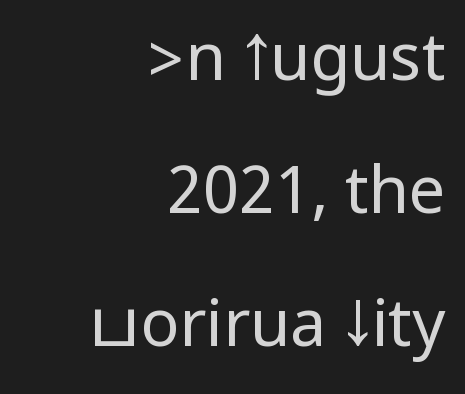
The image shows 65 px regular-weight, condensed sans-serif type, upright; set right-aligned, loose line spacing (2.05x), normal letter spacing, not underlined; low stroke contrast.
